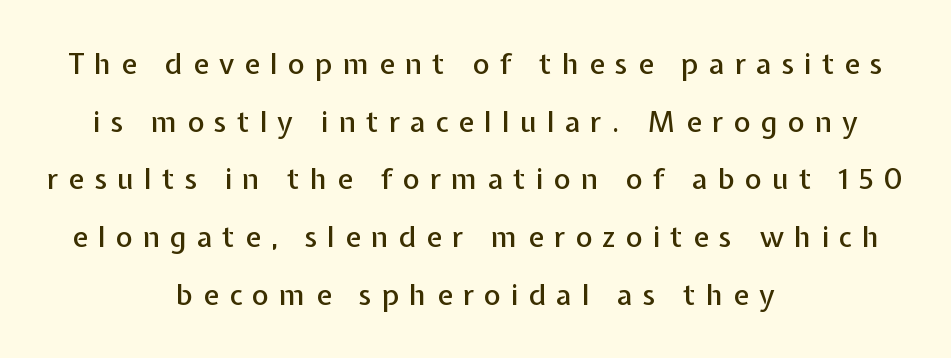
Q: Is the text italic (slanted)? A: No, it is upright.
Q: Is the typeface a serif or a sans-serif typeface? A: Sans-serif.
Q: Is the text underlined? A: No.
Q: How is the paragraph aligned? A: Centered.
Q: Is the spacing between letters normal or unusually wide? A: Unusually wide.
Q: Is the spacing between lines tight, normal or loose? A: Loose.
Q: Width (condensed, normal, or wide)? A: Normal.
Q: Stroke contrast? A: Low.
Q: x-height? A: Medium.
Q: Monospaced? A: No.
